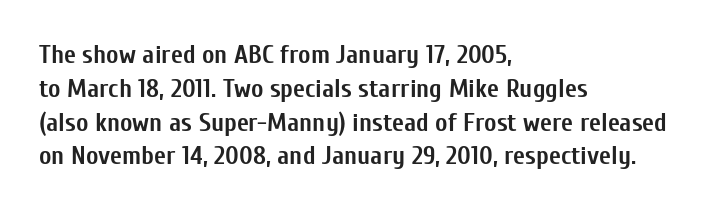
Notice how the stems are strictly vertical — no italics here. The passage shown is emphatically bold. Students, observe: this is what conventionally led text looks like. You could call the tracking neutral — neither tight nor loose. The ragged edge is on the right, which tells us the setting is flush left. Descenders are the only things crossing below the line.
